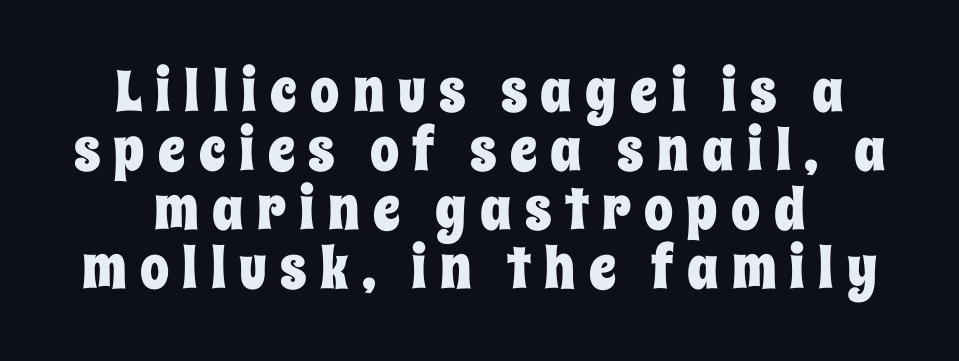
The image shows 58 px condensed type, upright; set tight line spacing (1.02x), unusually wide letter spacing (+0.23 em), not underlined; low stroke contrast and a large x-height.
